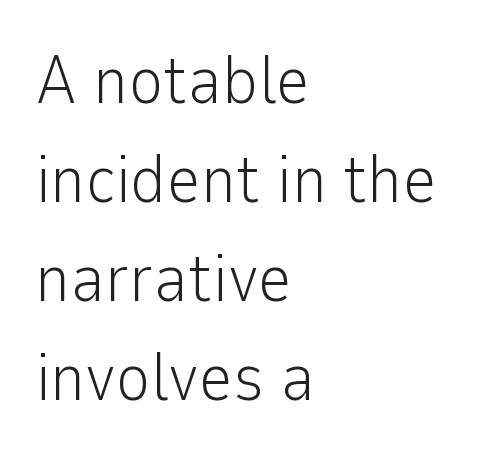
The image shows 67 px light sans-serif type, upright; set left-aligned, normal line spacing (1.48x), normal letter spacing, not underlined; low stroke contrast and a medium x-height.
